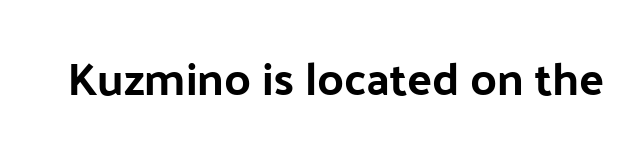
{"serif": "no", "italic": "no", "bold": "yes", "weight": "bold", "width": "normal", "stroke_contrast": "low", "x_height": "medium", "monospaced": "no", "underline": "no", "letter_spacing": "normal", "letter_spacing_em": 0.0, "glyph_px": 46}
